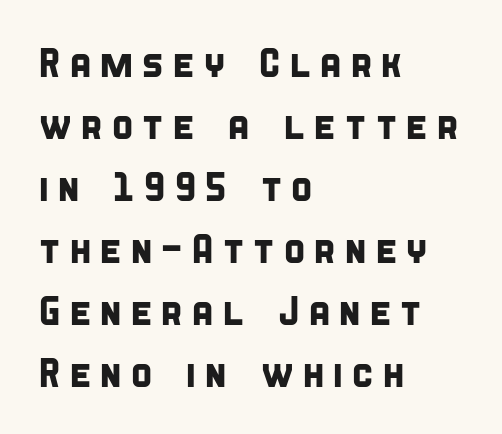
The image shows 41 px condensed sans-serif type; set left-aligned, normal line spacing (1.51x), not underlined; low stroke contrast and a large x-height.
